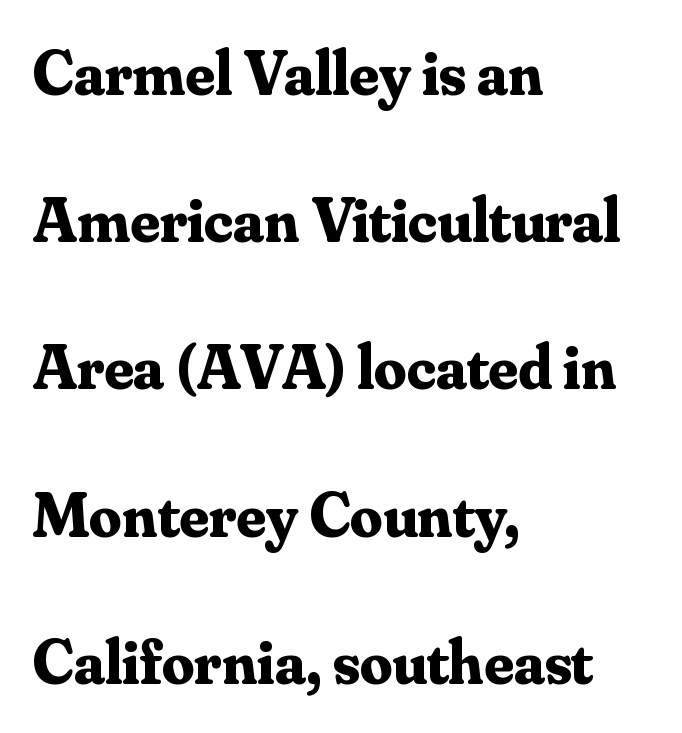
The image shows 64 px bold serif type, upright; set left-aligned, loose line spacing (2.3x), normal letter spacing, not underlined; medium stroke contrast and a small x-height.
